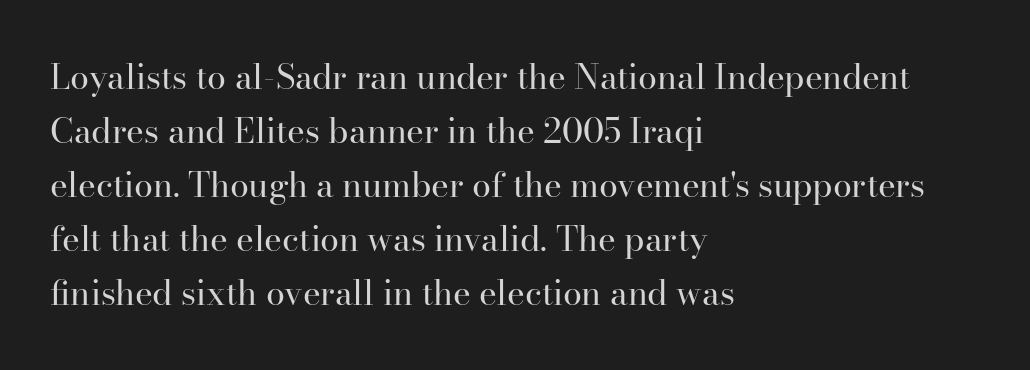
{"serif": "yes", "italic": "no", "bold": "no", "weight": "regular", "width": "normal", "stroke_contrast": "high", "x_height": "small", "monospaced": "no", "underline": "no", "align": "left", "line_spacing": "normal", "line_spacing_ratio": 1.59, "letter_spacing": "normal", "letter_spacing_em": 0.0, "glyph_px": 34}
